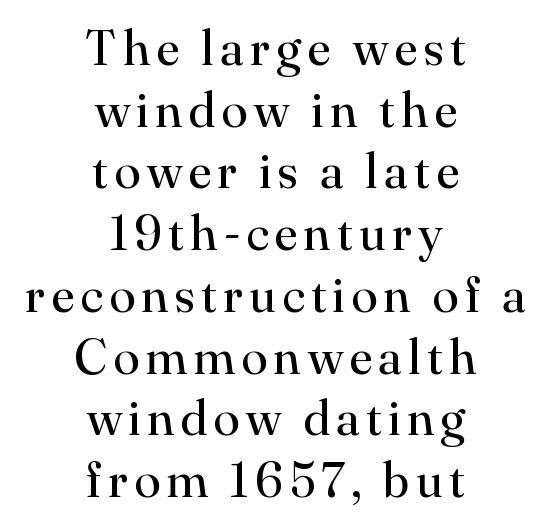
The image shows 49 px regular-weight serif type, upright; set centered, normal line spacing (1.26x), not underlined; high stroke contrast and a small x-height.
